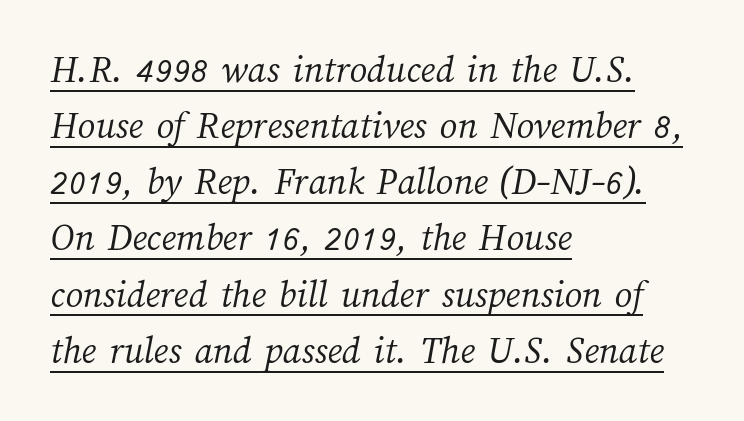
The image shows 39 px light type; set left-aligned, normal line spacing (1.44x), normal letter spacing, underlined; medium stroke contrast and a medium x-height.
